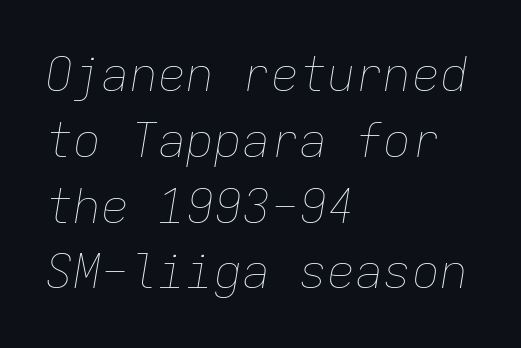
{"italic": "yes", "lean": "right", "slant_degrees": 9, "bold": "no", "weight": "thin", "width": "normal", "stroke_contrast": "low", "x_height": "medium", "monospaced": "yes", "underline": "no", "align": "left", "line_spacing": "normal", "line_spacing_ratio": 1.4, "letter_spacing": "normal", "letter_spacing_em": 0.0, "glyph_px": 47}
